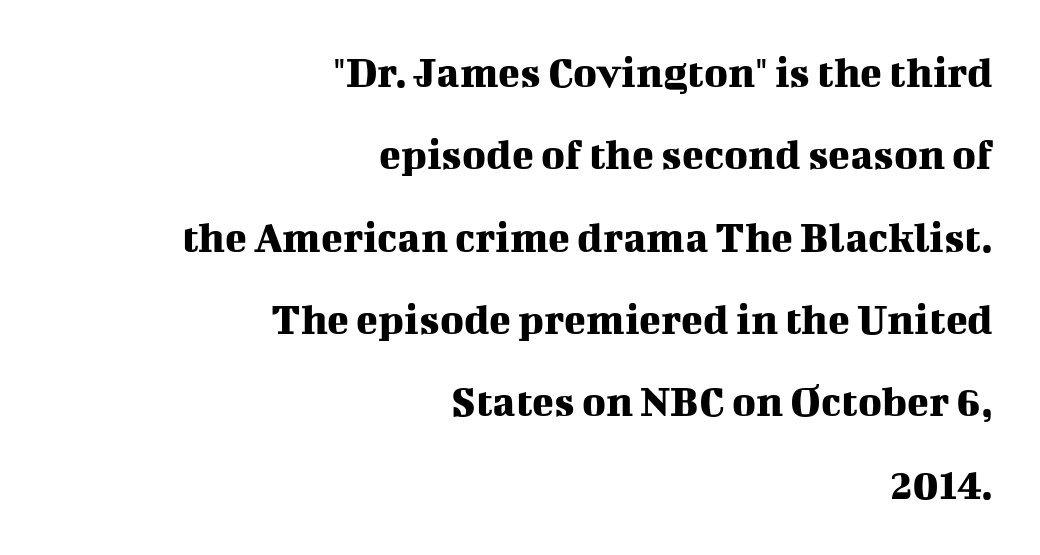
The image shows 45 px serif type, upright; set right-aligned, line spacing 1.83x, normal letter spacing, not underlined; medium stroke contrast and a medium x-height.
